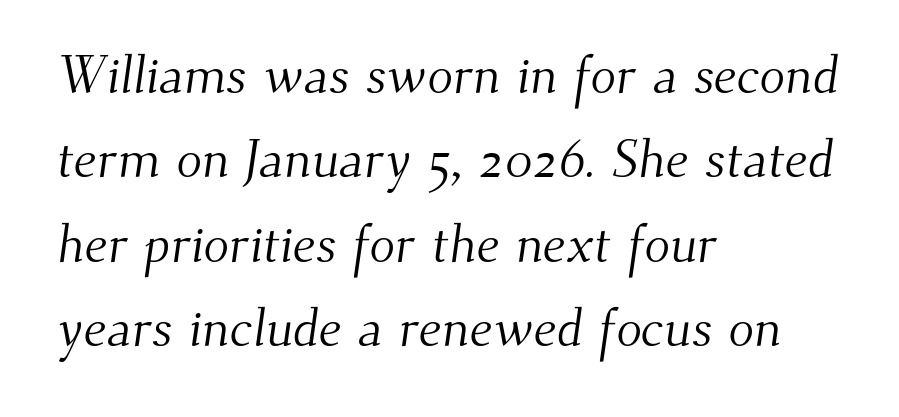
Q: Is the text bold? A: No.
Q: Is the typeface a serif or a sans-serif typeface? A: Serif.
Q: Is the text underlined? A: No.
Q: How is the paragraph aligned? A: Left-aligned.
Q: Is the spacing between letters normal or unusually wide? A: Normal.
Q: Is the spacing between lines tight, normal or loose? A: Normal.
Q: Width (condensed, normal, or wide)? A: Normal.
Q: Stroke contrast? A: Medium.
Q: x-height? A: Small.
Q: Monospaced? A: No.
